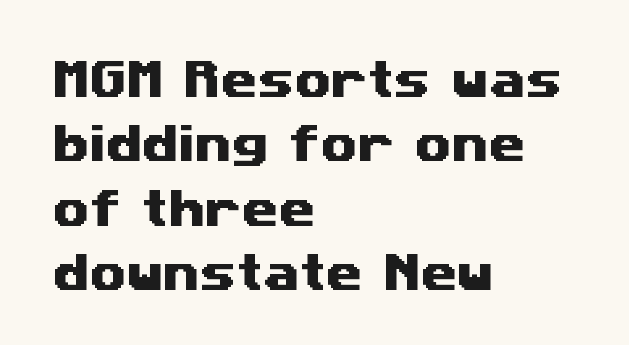
Q: Is the typeface a serif or a sans-serif typeface? A: Sans-serif.
Q: Is the text underlined? A: No.
Q: How is the paragraph aligned? A: Left-aligned.
Q: Is the spacing between letters normal or unusually wide? A: Normal.
Q: Is the spacing between lines tight, normal or loose? A: Normal.
Q: Width (condensed, normal, or wide)? A: Wide.
Q: Stroke contrast? A: Medium.
Q: x-height? A: Medium.
Q: Monospaced? A: No.
